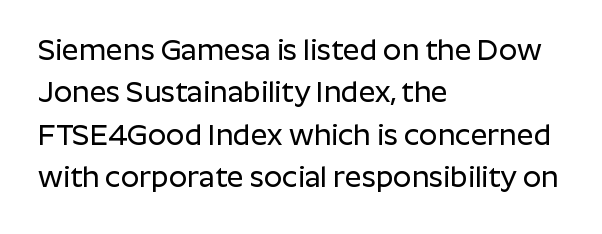
The image shows 29 px sans-serif type, upright; set left-aligned, normal line spacing (1.46x), normal letter spacing, not underlined; low stroke contrast and a medium x-height.
